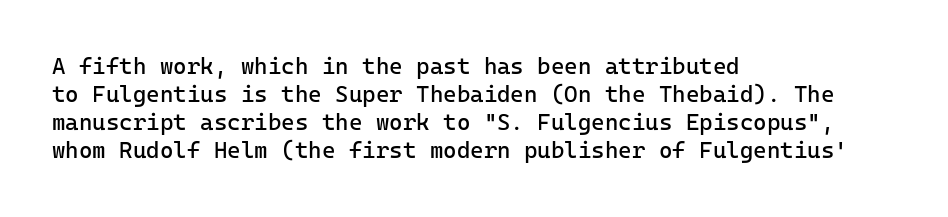
Q: Is the text bold? A: No.
Q: Is the text italic (slanted)? A: No, it is upright.
Q: Is the text underlined? A: No.
Q: How is the paragraph aligned? A: Left-aligned.
Q: Is the spacing between letters normal or unusually wide? A: Normal.
